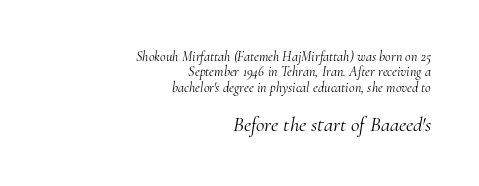
Each word holds together tightly as a unit, with standard inter-letter gaps. Unbolded letterforms with no extra heft. Leading is clearly below the norm, producing a dense column. The specimen omits any rule beneath the text block's lines. The rendering anchors every line to the right-hand side. Yep, that's italic — everything's leaning.
